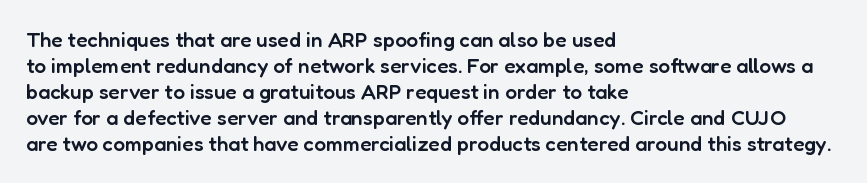
Set as a demibold, roughly 600 on the weight scale. Letter spacing: default. Where is the straight margin? On the left. Designer's note — italics off, roman on. Descenders are the only things crossing below the line.
